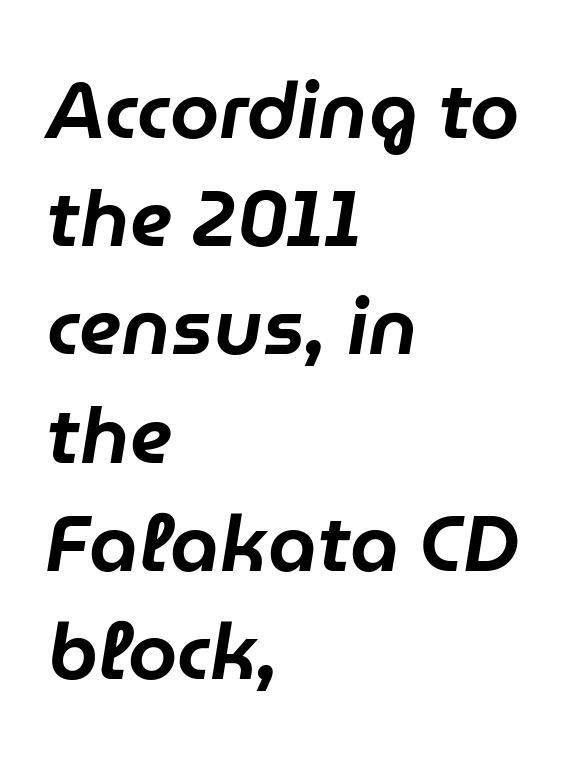
{"italic": "yes", "lean": "right", "slant_degrees": 9, "width": "normal", "stroke_contrast": "low", "x_height": "medium", "monospaced": "no", "underline": "no", "align": "left", "line_spacing": "normal", "line_spacing_ratio": 1.37, "letter_spacing": "normal", "letter_spacing_em": 0.0, "glyph_px": 79}
